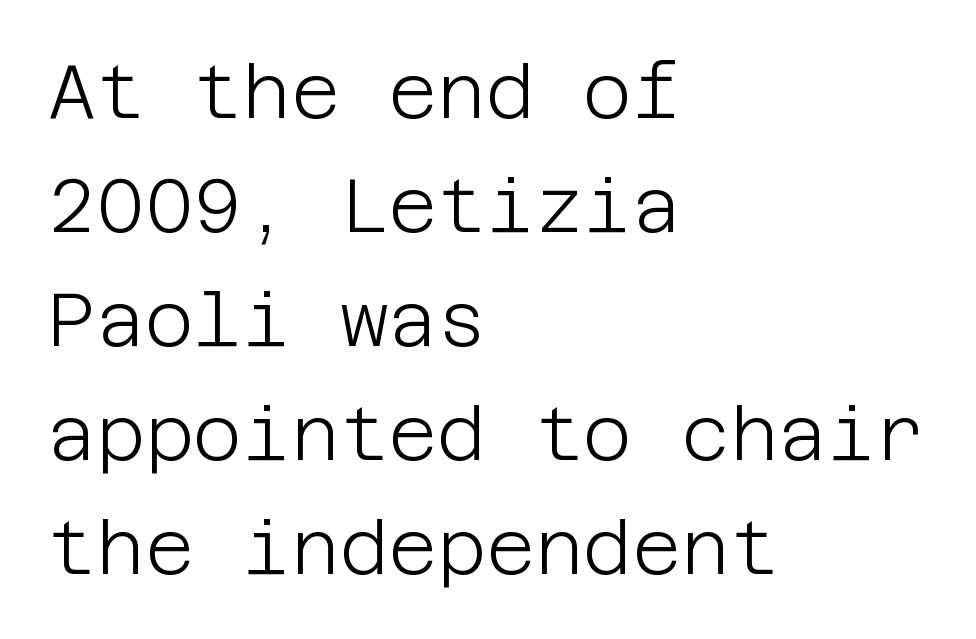
{"serif": "no", "italic": "no", "bold": "no", "weight": "light", "width": "normal", "stroke_contrast": "low", "x_height": "large", "underline": "no", "align": "left", "line_spacing": "normal", "line_spacing_ratio": 1.52, "letter_spacing": "normal", "letter_spacing_em": 0.0, "glyph_px": 75}
